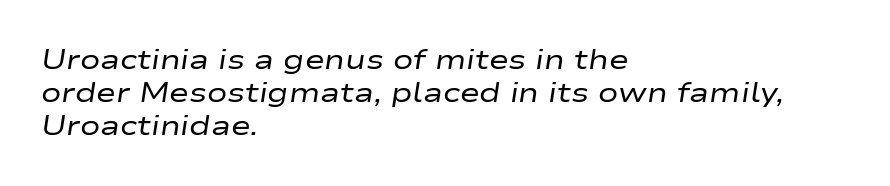
The image shows 27 px text type, italic (leaning right); set left-aligned, line spacing 1.22x, normal letter spacing, not underlined.
